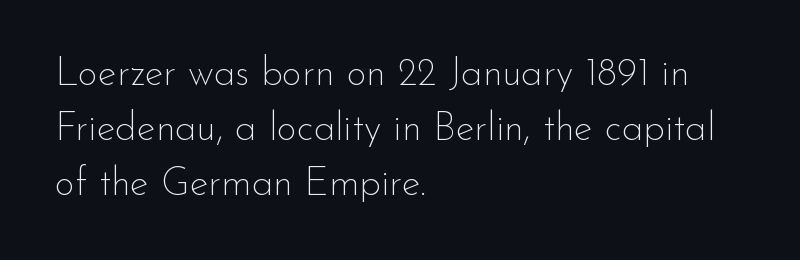
{"serif": "no", "italic": "no", "bold": "no", "weight": "thin", "width": "normal", "stroke_contrast": "low", "x_height": "small", "monospaced": "no", "underline": "no", "align": "left", "line_spacing": "normal", "line_spacing_ratio": 1.41, "letter_spacing": "normal", "letter_spacing_em": 0.0, "glyph_px": 39}
